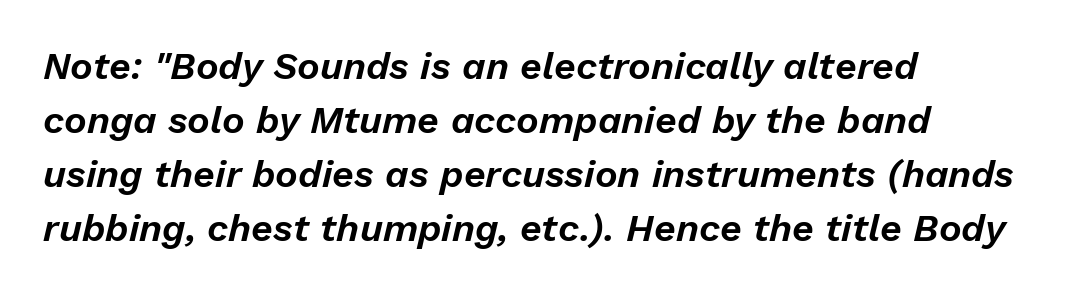
Q: Is the text italic (slanted)? A: Yes, it leans right by about 13 degrees.
Q: Is the text underlined? A: No.
Q: How is the paragraph aligned? A: Left-aligned.
Q: Is the spacing between letters normal or unusually wide? A: Normal.
Q: Is the spacing between lines tight, normal or loose? A: Normal.
Q: Width (condensed, normal, or wide)? A: Normal.
Q: Stroke contrast? A: Low.
Q: x-height? A: Medium.
Q: Monospaced? A: No.
